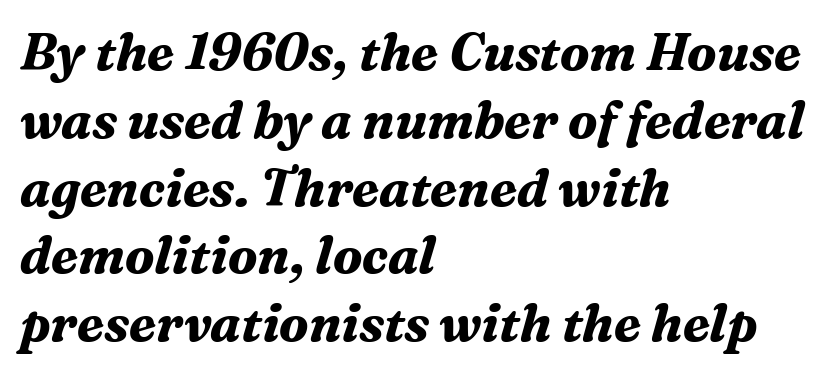
These words are printed bold, with thick strokes throughout. Every row of glyphs begins at an identical x-position on the left. The face used here is rendered with its standard letterfit. The letters are slanted; this is an italic face. The letters carry serifs — small finishing strokes at the ends of their stems.
